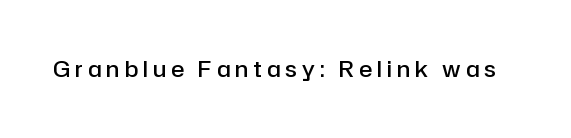
Italic? Not at all — the glyphs are vertical. Words float on clear page, feet unadorned. Observe the wide spacing: letters keep a clear distance from each other. These lines carry some extra weight — a demibold, not a full bold.
